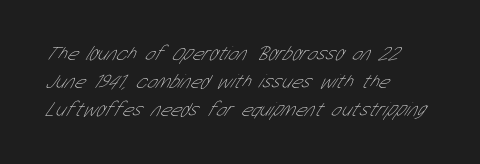
The image shows 20 px text type; set left-aligned, normal line spacing (1.4x), normal letter spacing, not underlined.
